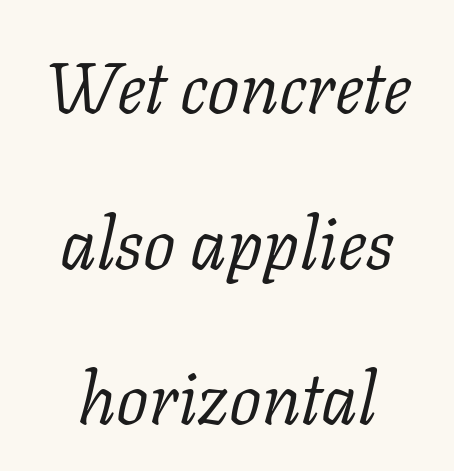
{"serif": "yes", "italic": "yes", "lean": "right", "slant_degrees": 11, "bold": "no", "weight": "light", "width": "normal", "stroke_contrast": "low", "x_height": "medium", "monospaced": "no", "underline": "no", "align": "center", "line_spacing": "loose", "line_spacing_ratio": 2.16, "letter_spacing": "normal", "letter_spacing_em": 0.0, "glyph_px": 72}
